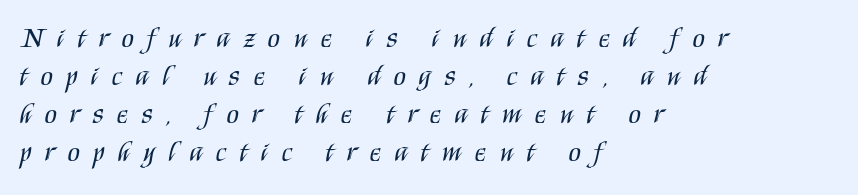
{"serif": "no", "bold": "no", "weight": "regular", "width": "condensed", "stroke_contrast": "medium", "x_height": "large", "monospaced": "no", "underline": "no", "align": "left", "line_spacing": "normal", "line_spacing_ratio": 1.36, "letter_spacing": "wide", "letter_spacing_em": 0.49, "glyph_px": 28}
